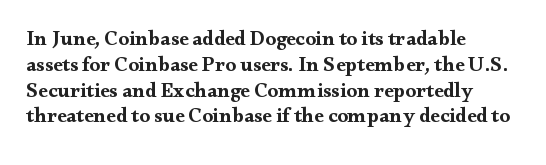
{"italic": "no", "bold": "yes", "underline": "no", "align": "left", "line_spacing_ratio": 1.23, "letter_spacing": "normal", "letter_spacing_em": 0.0, "glyph_px": 21}
